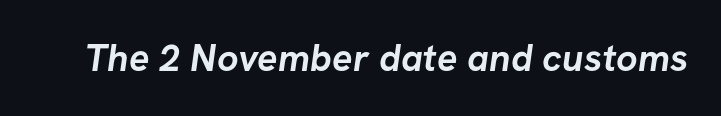
Looks like regular typesetting: each glyph gets only the width it needs. The baseline area is clear. Caption: standard tracking, unaltered. Heavy, bold letterforms. Does the type have serifs? No, each stem ends abruptly.
